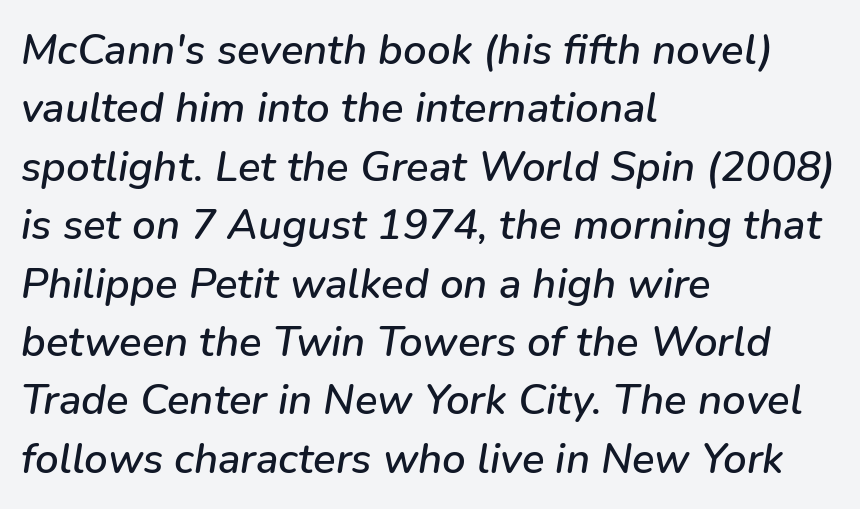
Q: Is the text italic (slanted)? A: Yes, it leans right by about 9 degrees.
Q: Is the text underlined? A: No.
Q: How is the paragraph aligned? A: Left-aligned.
Q: Is the spacing between letters normal or unusually wide? A: Normal.
Q: Is the spacing between lines tight, normal or loose? A: Normal.
Q: Width (condensed, normal, or wide)? A: Normal.
Q: Stroke contrast? A: Low.
Q: x-height? A: Medium.
Q: Monospaced? A: No.
